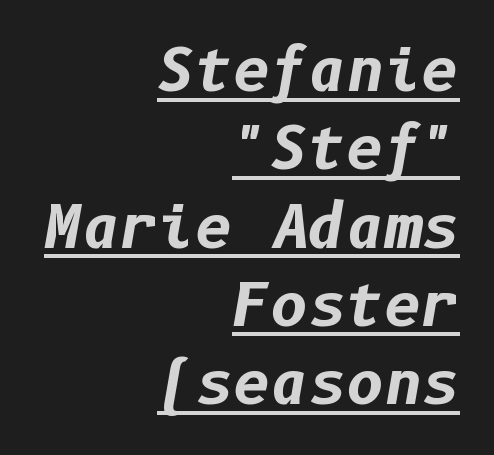
Q: Is the text bold? A: Yes.
Q: Is the text italic (slanted)? A: Yes, it leans right by about 10 degrees.
Q: Is the text underlined? A: Yes.
Q: How is the paragraph aligned? A: Right-aligned.
Q: Is the spacing between letters normal or unusually wide? A: Normal.
Q: Is the spacing between lines tight, normal or loose? A: Normal.
Q: Width (condensed, normal, or wide)? A: Normal.
Q: Stroke contrast? A: Low.
Q: x-height? A: Medium.
